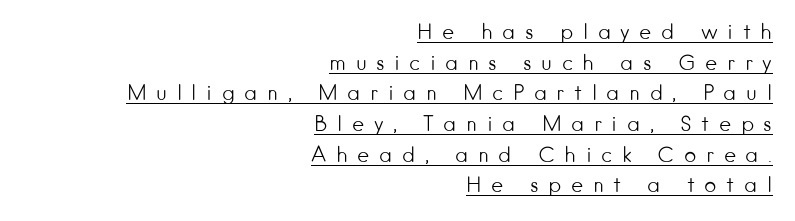
Unlike italic type, these characters show no tilt at all. Compared with undecorated copy, this sample adds a rule below the words. Whoever set this chose a conventional vertical rhythm. The letters are spread apart with noticeably loose tracking. The text block is weighted toward the right margin, trailing off unevenly leftward. Compared with a typical body face, this is equally light or lighter still.
